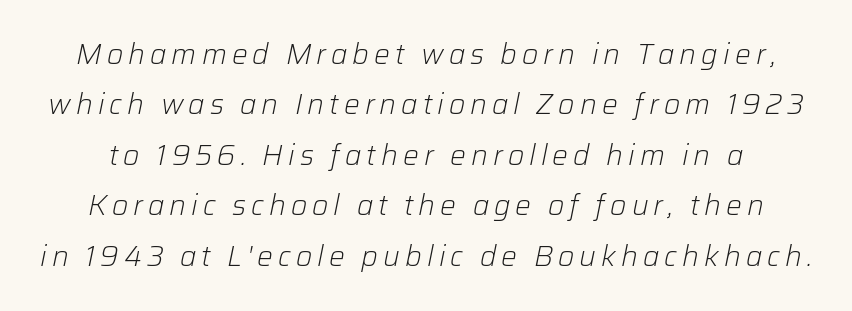
{"italic": "yes", "lean": "right", "slant_degrees": 12, "bold": "no", "weight": "light", "width": "normal", "stroke_contrast": "low", "x_height": "medium", "monospaced": "no", "underline": "no", "line_spacing_ratio": 1.8, "glyph_px": 28}
